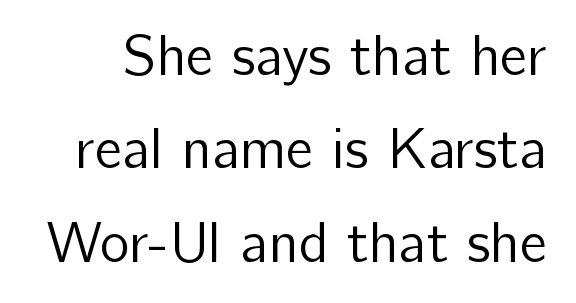
The image shows 57 px regular-weight sans-serif type, upright; set normal line spacing (1.64x), normal letter spacing, not underlined; low stroke contrast and a medium x-height.
